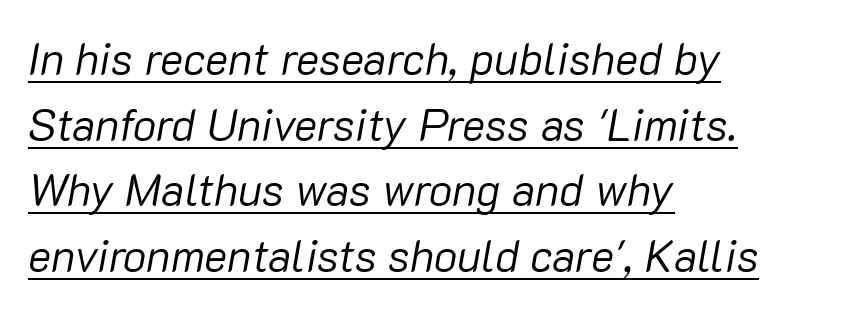
Q: Is the text bold? A: No.
Q: Is the text italic (slanted)? A: Yes, it leans right by about 10 degrees.
Q: Is the text underlined? A: Yes.
Q: How is the paragraph aligned? A: Left-aligned.
Q: Is the spacing between letters normal or unusually wide? A: Normal.
Q: Is the spacing between lines tight, normal or loose? A: Normal.
Q: Width (condensed, normal, or wide)? A: Normal.
Q: Stroke contrast? A: Low.
Q: x-height? A: Medium.
Q: Monospaced? A: No.
